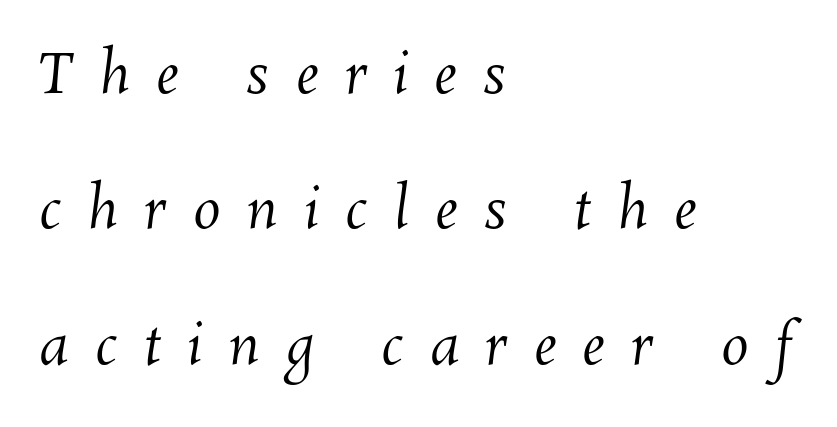
The image shows 55 px regular-weight type; set left-aligned, loose line spacing (2.46x), unusually wide letter spacing (+0.48 em), not underlined; medium stroke contrast and a medium x-height.
